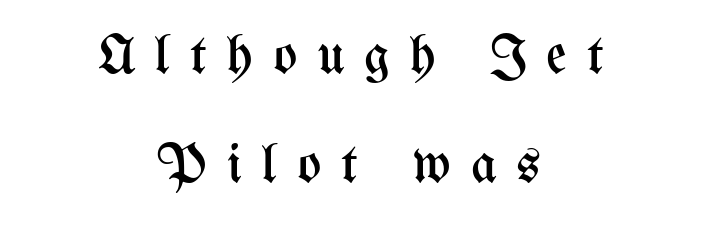
Q: Is the text bold? A: No.
Q: Is the text italic (slanted)? A: No, it is upright.
Q: Is the text underlined? A: No.
Q: How is the paragraph aligned? A: Centered.
Q: Is the spacing between letters normal or unusually wide? A: Unusually wide.
Q: Is the spacing between lines tight, normal or loose? A: Loose.
Q: Width (condensed, normal, or wide)? A: Condensed.
Q: Stroke contrast? A: Medium.
Q: x-height? A: Medium.
Q: Monospaced? A: No.
